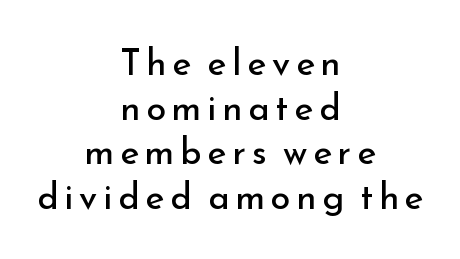
Q: Is the text bold? A: No.
Q: Is the text italic (slanted)? A: No, it is upright.
Q: Is the typeface a serif or a sans-serif typeface? A: Sans-serif.
Q: Is the text underlined? A: No.
Q: How is the paragraph aligned? A: Centered.
Q: Width (condensed, normal, or wide)? A: Normal.
Q: Stroke contrast? A: Low.
Q: x-height? A: Small.
Q: Monospaced? A: No.
